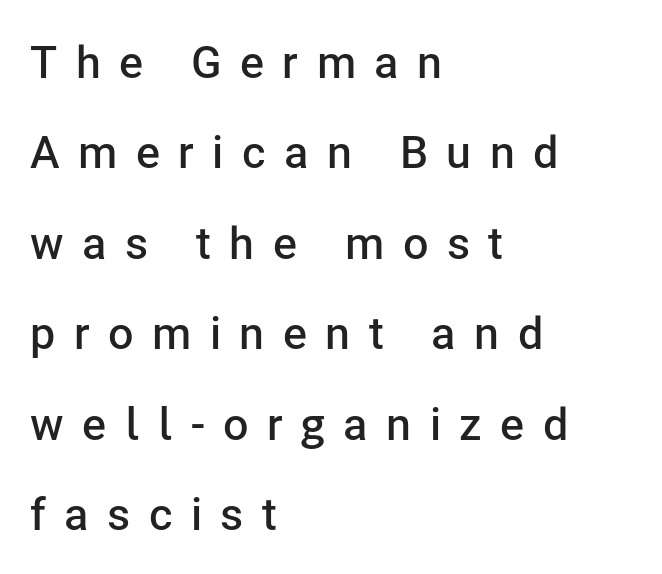
Notice the strokes are somewhat thickened but not fully heavy: this is a semibold. Note the varied advance widths — an 'i' is clearly narrower than an 'm'. Teacher's note: observe the even left margin — that is flush-left alignment. Every character sits straight up, as roman type does. The line texture is sparse and dotted thanks to wide tracking. Each row of text sits above clean, open space.
